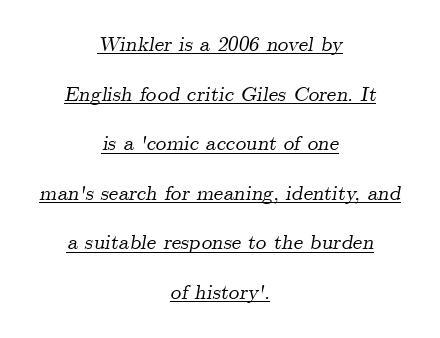
The letters are slanted; this is an italic face. The setting favours the middle, as headings and verse often do. This sample trades compactness for vertical openness between lines. Underline: present. Does extra space separate the letters? No, they use regular spacing.
